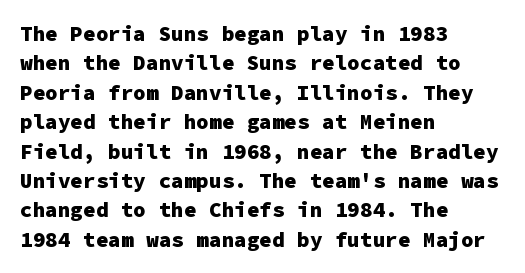
{"italic": "no", "bold": "yes", "underline": "no", "align": "left", "line_spacing": "normal", "line_spacing_ratio": 1.4, "letter_spacing": "normal", "letter_spacing_em": 0.0, "glyph_px": 21}
